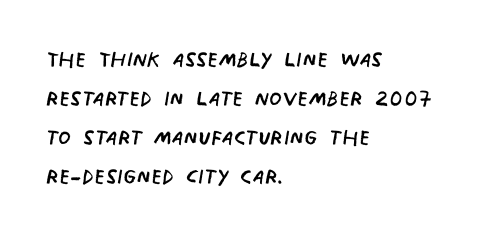
Typographically, this falls in the sans-serif category. Type without underlining. The lines are quadded left. The letters advance in unequal steps, a hallmark of proportional type.
